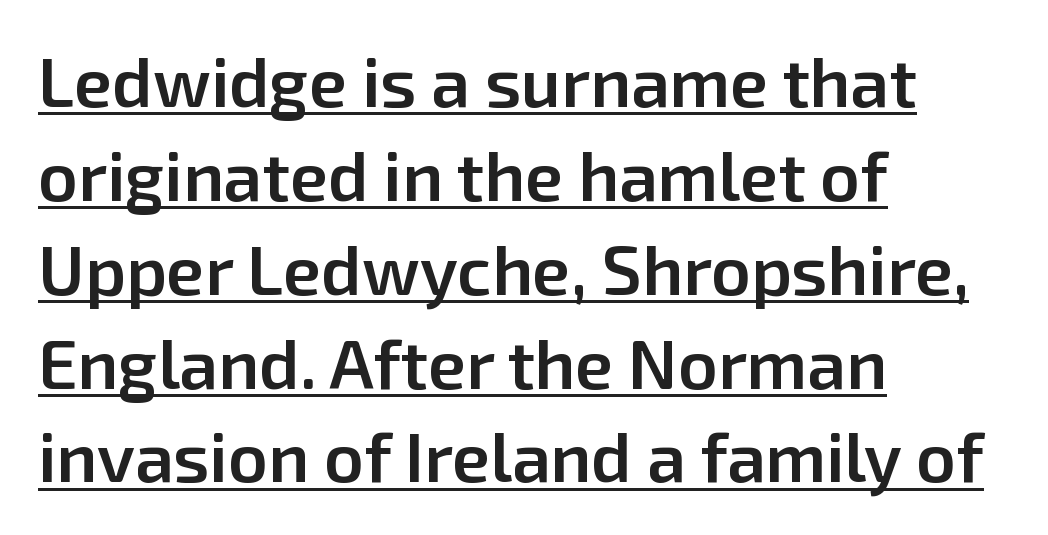
{"serif": "no", "italic": "no", "bold": "semi", "weight": "semibold", "width": "normal", "stroke_contrast": "low", "x_height": "medium", "monospaced": "no", "underline": "yes", "align": "left", "line_spacing": "normal", "line_spacing_ratio": 1.36, "letter_spacing": "normal", "letter_spacing_em": 0.0, "glyph_px": 69}
